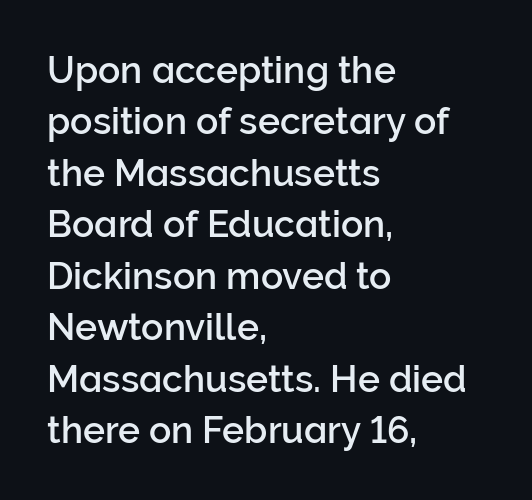
{"serif": "no", "italic": "no", "width": "normal", "stroke_contrast": "low", "x_height": "medium", "monospaced": "no", "underline": "no", "align": "left", "line_spacing": "normal", "line_spacing_ratio": 1.39, "letter_spacing": "normal", "letter_spacing_em": 0.0, "glyph_px": 37}
